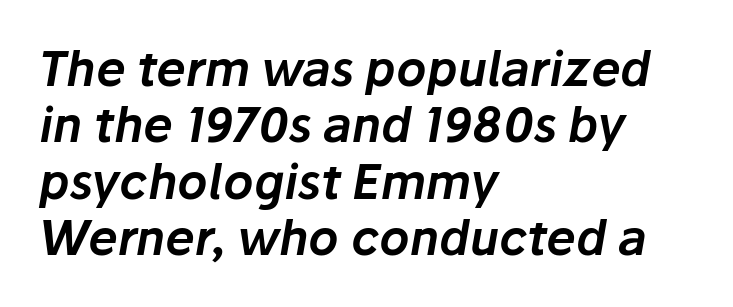
Q: Is the text italic (slanted)? A: Yes, it leans right by about 10 degrees.
Q: Is the text underlined? A: No.
Q: How is the paragraph aligned? A: Left-aligned.
Q: Is the spacing between letters normal or unusually wide? A: Normal.
Q: Width (condensed, normal, or wide)? A: Normal.
Q: Stroke contrast? A: Low.
Q: x-height? A: Medium.
Q: Monospaced? A: No.
